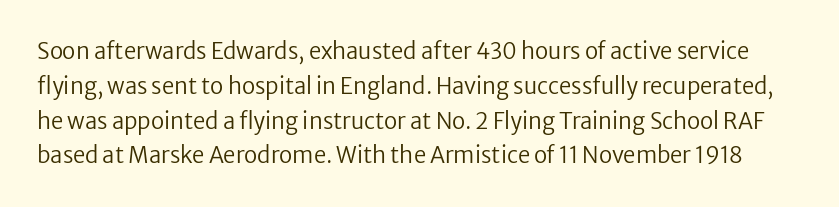
{"italic": "no", "bold": "no", "underline": "no", "line_spacing": "normal", "line_spacing_ratio": 1.58, "letter_spacing": "normal", "letter_spacing_em": 0.0, "glyph_px": 22}
